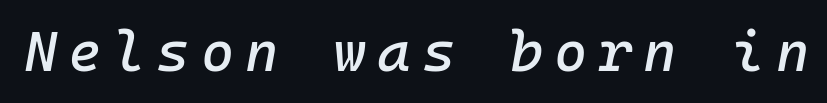
{"italic": "yes", "lean": "right", "slant_degrees": 10, "width": "normal", "stroke_contrast": "low", "x_height": "medium", "monospaced": "yes", "underline": "no", "glyph_px": 57}
